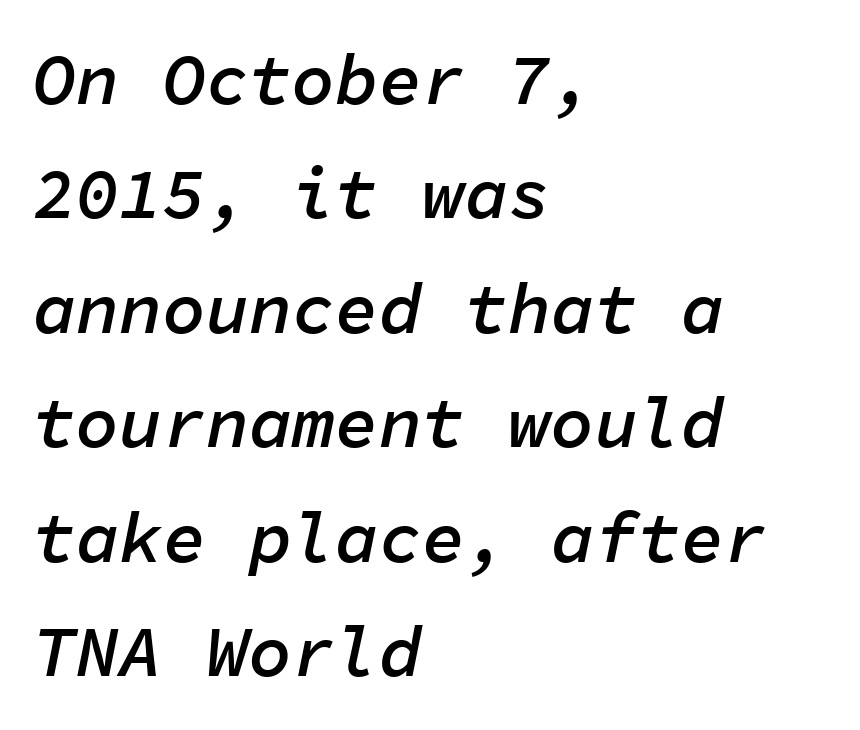
{"italic": "yes", "lean": "right", "slant_degrees": 11, "bold": "semi", "weight": "semibold", "width": "normal", "stroke_contrast": "low", "x_height": "medium", "monospaced": "yes", "underline": "no", "align": "left", "line_spacing": "normal", "line_spacing_ratio": 1.59, "letter_spacing": "normal", "letter_spacing_em": 0.0, "glyph_px": 72}
